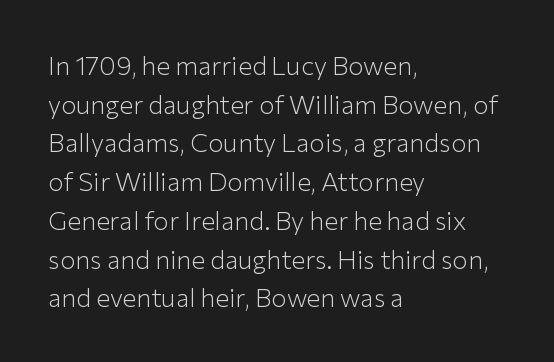
The image shows 26 px text type, upright; set left-aligned, normal line spacing (1.49x), normal letter spacing, not underlined.
